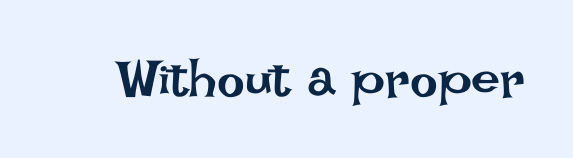
{"italic": "no", "bold": "no", "weight": "regular", "width": "normal", "stroke_contrast": "low", "x_height": "large", "monospaced": "no", "underline": "no", "letter_spacing": "normal", "letter_spacing_em": 0.0, "glyph_px": 52}
